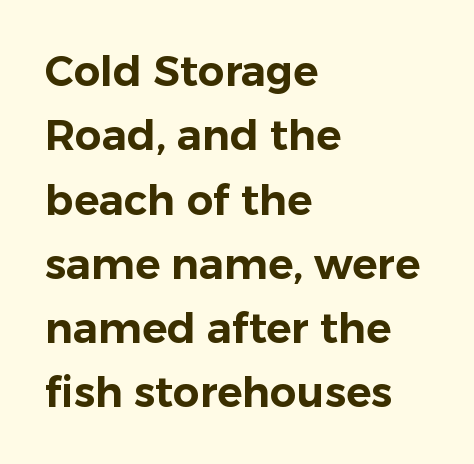
Underline: absent. Is the letter spacing exaggerated? No — it looks like the ordinary default. The line-height multiplier appears to be the usual default. Line beginnings align vertically; line endings do not. Letterform terminals end flat and unadorned throughout the passage. Upright lettering throughout.
